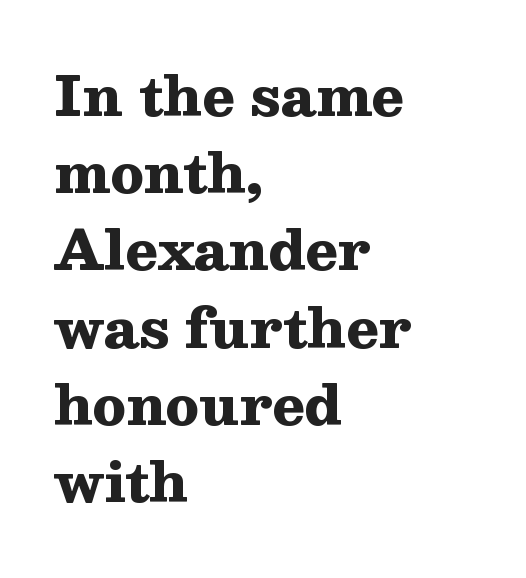
{"serif": "yes", "italic": "no", "bold": "yes", "weight": "heavy", "width": "wide", "stroke_contrast": "medium", "x_height": "medium", "monospaced": "no", "underline": "no", "align": "left", "line_spacing": "normal", "line_spacing_ratio": 1.43, "letter_spacing": "normal", "letter_spacing_em": 0.0, "glyph_px": 54}
